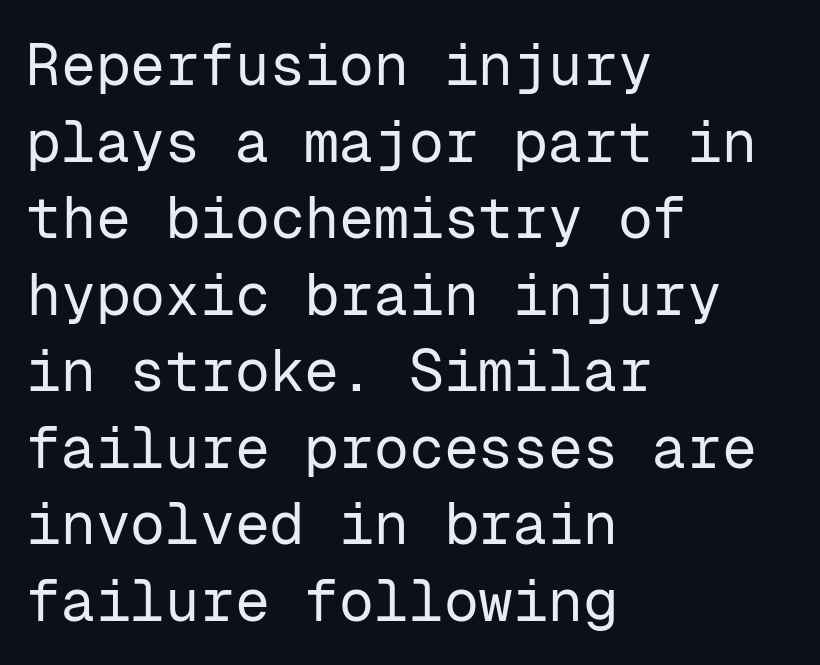
Lines of text with bare space underneath. Is the type heavy? It reads as light-to-regular instead. A normal amount of white space separates one row of letters from the next. The text block is weighted toward the left margin, trailing off unevenly rightward.
